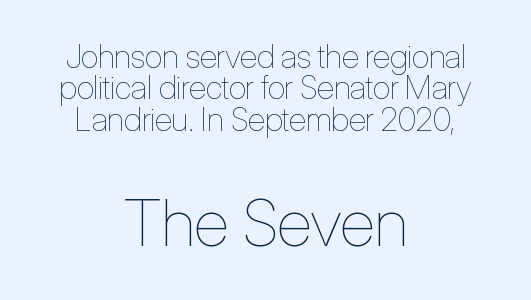
Unmarked baselines from the first word to the last. The paragraph shown floats in the horizontal middle. Proportional: the letters do not fall into vertical columns. Default kerning and tracking; the words read as compact shapes. Here the second block reads like a headline and the first like body copy.
